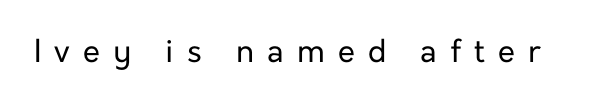
The image shows 31 px regular-weight sans-serif type, upright; set unusually wide letter spacing (+0.42 em), not underlined; low stroke contrast and a medium x-height.
